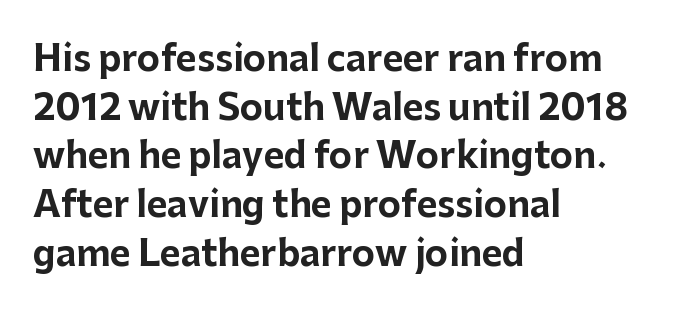
Q: Is the text bold? A: Yes.
Q: Is the text italic (slanted)? A: No, it is upright.
Q: Is the typeface a serif or a sans-serif typeface? A: Sans-serif.
Q: Is the text underlined? A: No.
Q: How is the paragraph aligned? A: Left-aligned.
Q: Is the spacing between letters normal or unusually wide? A: Normal.
Q: Is the spacing between lines tight, normal or loose? A: Normal.
Q: Width (condensed, normal, or wide)? A: Normal.
Q: Stroke contrast? A: Low.
Q: x-height? A: Medium.
Q: Monospaced? A: No.
